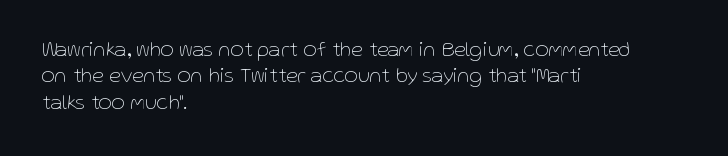
The rendering uses a moderate line-height, typical for paragraphs. Only glyphs here, with clear space below each row. The passage is arranged the way most books set body copy — flush left. Spacing between characters is what you'd get straight out of the box.
